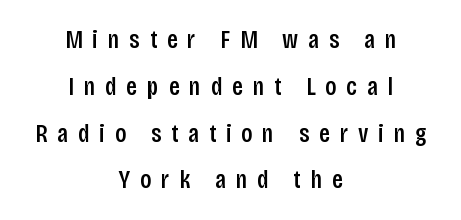
In terms of posture, this sample is upright. Leftover space on each line is divided equally before and after the words. The space directly below the letters is spotless. Words appear elongated and porous because spacing is wide.
